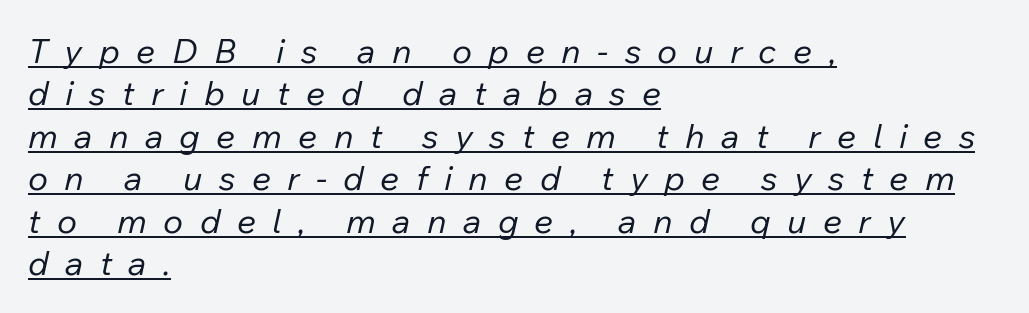
Q: Is the text bold? A: No.
Q: Is the text italic (slanted)? A: Yes, it leans right by about 12 degrees.
Q: Is the text underlined? A: Yes.
Q: How is the paragraph aligned? A: Left-aligned.
Q: Is the spacing between letters normal or unusually wide? A: Unusually wide.
Q: Is the spacing between lines tight, normal or loose? A: Normal.
Q: Width (condensed, normal, or wide)? A: Normal.
Q: Stroke contrast? A: Low.
Q: x-height? A: Medium.
Q: Monospaced? A: No.
